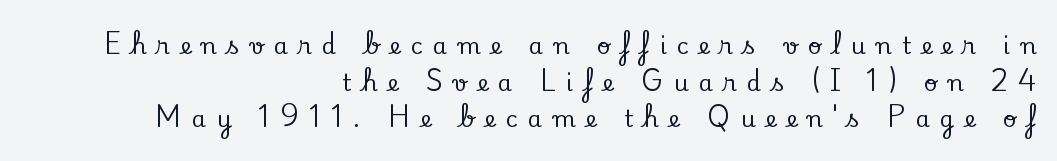
This rendering uses right alignment, leaving the left contour irregular. Notice how descenders clear the ascenders below comfortably — that's standard leading. Glyph-to-glyph distance is far greater than everyday printed text. This is the regular roman posture of the typeface. Check the space under the baseline: it is left empty.
